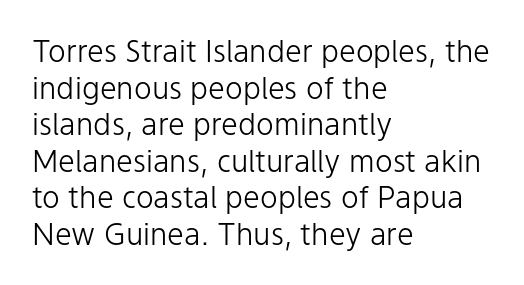
The image shows 30 px light sans-serif type, upright; set left-aligned, line spacing 1.22x, normal letter spacing, not underlined; low stroke contrast and a medium x-height.
